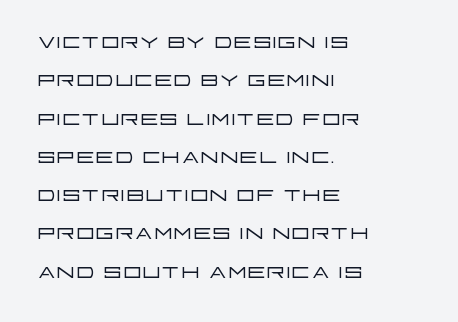
Q: Is the text bold? A: No.
Q: Is the text italic (slanted)? A: No, it is upright.
Q: Is the typeface a serif or a sans-serif typeface? A: Sans-serif.
Q: Is the text underlined? A: No.
Q: How is the paragraph aligned? A: Left-aligned.
Q: Is the spacing between letters normal or unusually wide? A: Normal.
Q: Is the spacing between lines tight, normal or loose? A: Normal.
Q: Width (condensed, normal, or wide)? A: Wide.
Q: Stroke contrast? A: Low.
Q: x-height? A: Large.
Q: Monospaced? A: No.
